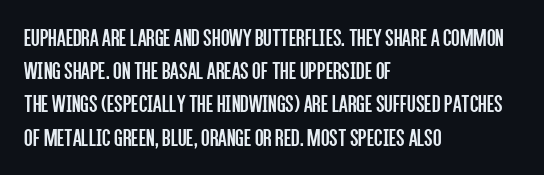
These lines sit exactly where default settings would place them. Decoration check: the copy has no underline. The typeface has the unassuming heft of standard copy or less. Horizontal alignment here is leftward, the default for most running prose.
